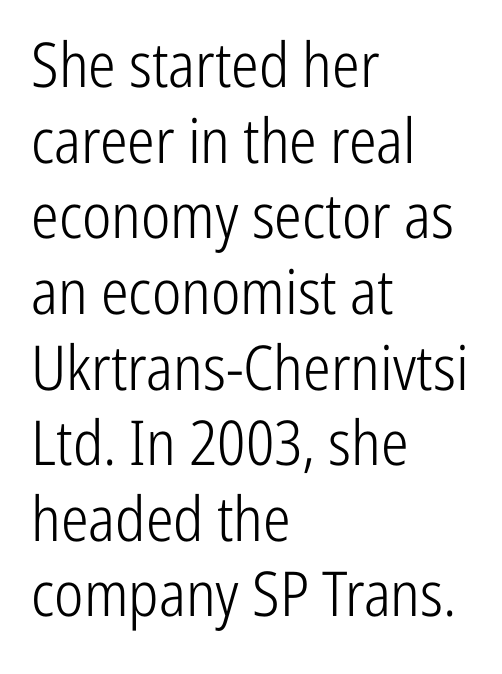
Heaviness? Minimal to ordinary, like unemphasized prose. Italic: no, the glyphs are upright roman. This is sans-serif lettering, the kind often seen on screens and signage. Check the space under the baseline: it is left empty. Where is the straight margin? On the left.
